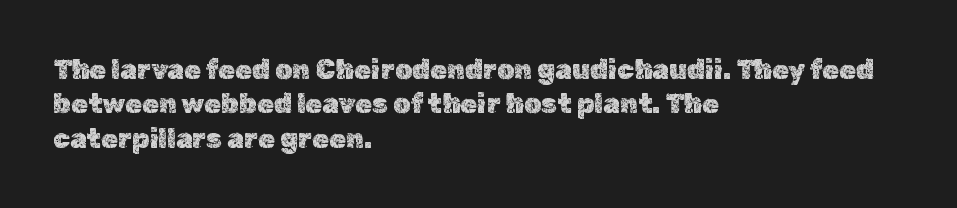
The image shows 27 px text type, upright; set left-aligned, normal line spacing (1.27x), normal letter spacing, not underlined.
